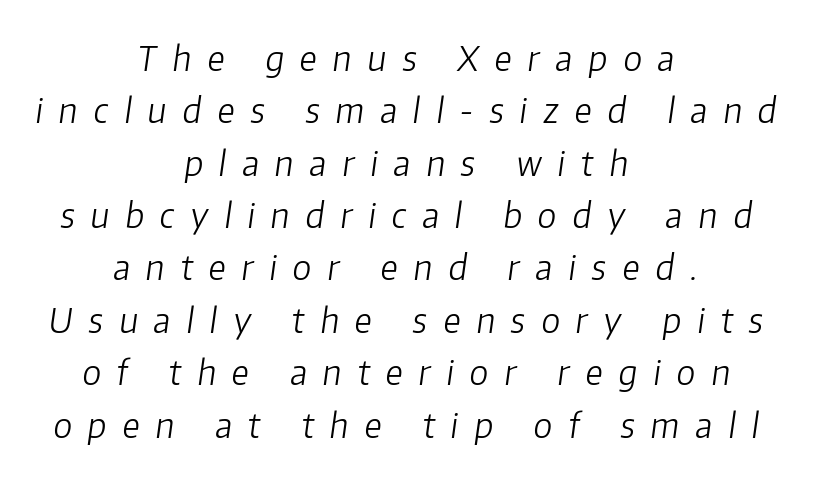
Which margin do the lines hug? Neither — every line sits in the middle. Interline gaps are of average width in this sample. The strip under each line holds only bare page. Spacing between characters has been opened up far beyond the box default. Note the varied advance widths — an 'i' is clearly narrower than an 'm'.
